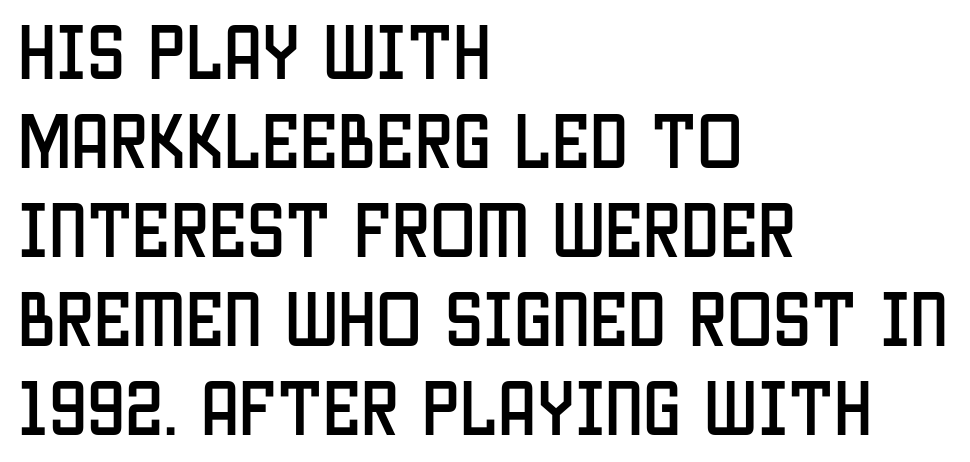
{"serif": "no", "italic": "no", "width": "condensed", "stroke_contrast": "low", "x_height": "large", "monospaced": "no", "underline": "no", "align": "left", "line_spacing": "normal", "line_spacing_ratio": 1.46, "letter_spacing": "normal", "letter_spacing_em": 0.0, "glyph_px": 61}
